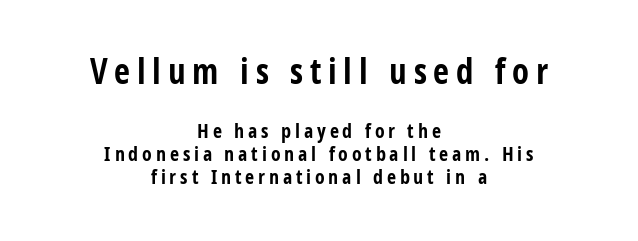
Tall strokes in this sample are plumb rather than angled. Plain, unruled lines of type. Is this a sans? Yes — the strokes have no serifs. You could not count columns in this text — the font is proportionally spaced.
